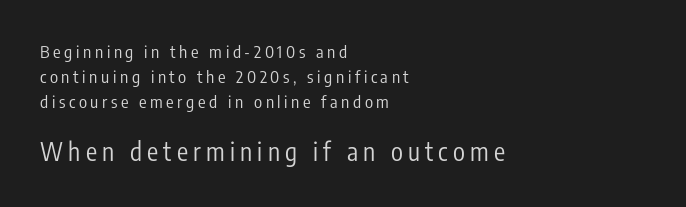
The image shows 25 px text type, upright; set left-aligned, normal line spacing (1.47x), unusually wide letter spacing (+0.21 em), not underlined; the second (bottom) block is 1.47x larger.
